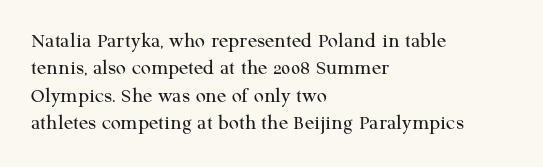
{"italic": "no", "bold": "no", "underline": "no", "align": "left", "line_spacing": "normal", "line_spacing_ratio": 1.25, "letter_spacing": "normal", "letter_spacing_em": 0.0, "glyph_px": 22}
